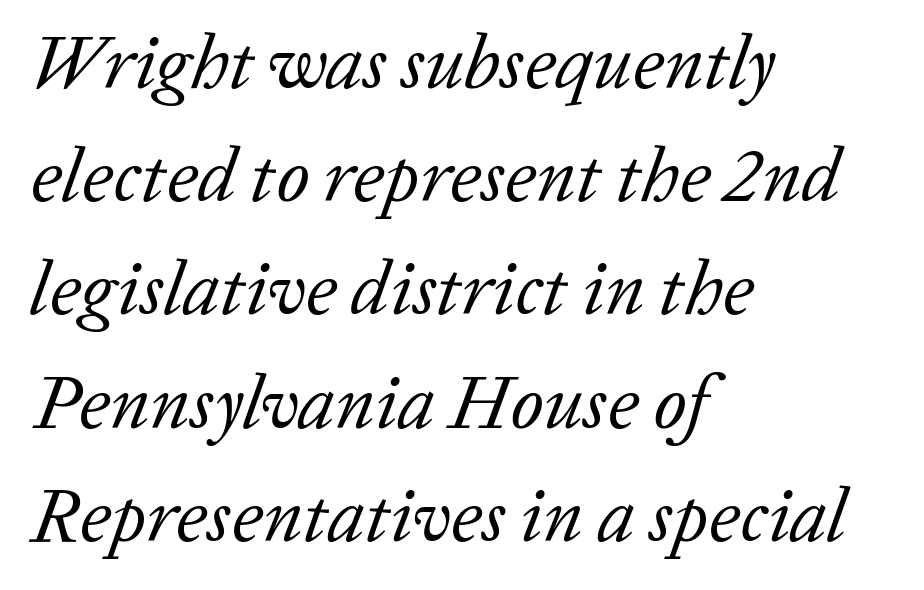
The image shows 76 px regular-weight serif type, italic (leaning right); set left-aligned, normal line spacing (1.49x), normal letter spacing, not underlined; low stroke contrast and a medium x-height.
